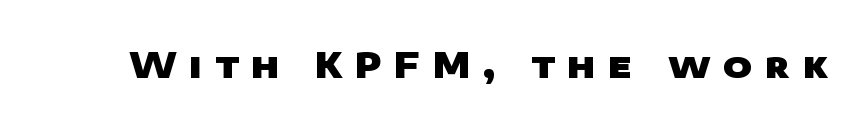
The image shows 35 px heavy, wide sans-serif type; set unusually wide letter spacing (+0.36 em), not underlined; low stroke contrast and a large x-height.
